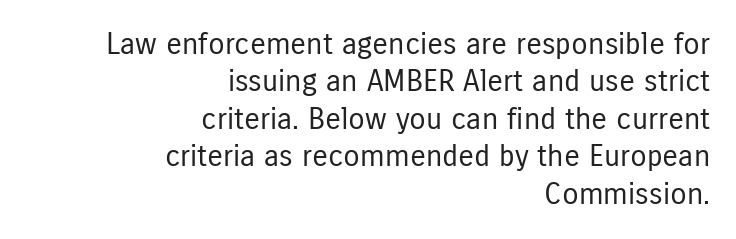
Q: Is the text bold? A: No.
Q: Is the text italic (slanted)? A: No, it is upright.
Q: Is the typeface a serif or a sans-serif typeface? A: Sans-serif.
Q: Is the text underlined? A: No.
Q: How is the paragraph aligned? A: Right-aligned.
Q: Is the spacing between letters normal or unusually wide? A: Normal.
Q: Is the spacing between lines tight, normal or loose? A: Normal.
Q: Width (condensed, normal, or wide)? A: Condensed.
Q: Stroke contrast? A: Low.
Q: x-height? A: Medium.
Q: Monospaced? A: No.
